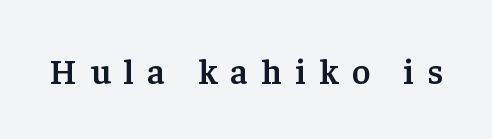
{"serif": "yes", "italic": "no", "bold": "semi", "weight": "semibold", "width": "normal", "stroke_contrast": "low", "x_height": "medium", "monospaced": "no", "underline": "no", "letter_spacing": "wide", "letter_spacing_em": 0.38, "glyph_px": 35}
